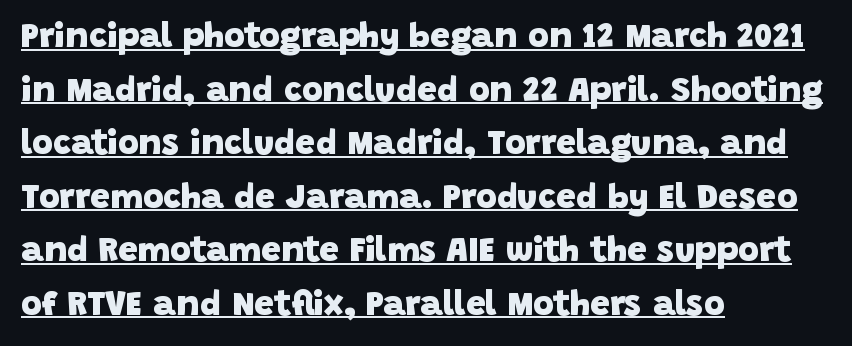
The image shows 35 px heavy sans-serif type; set left-aligned, normal line spacing (1.53x), normal letter spacing, underlined; low stroke contrast and a large x-height.
